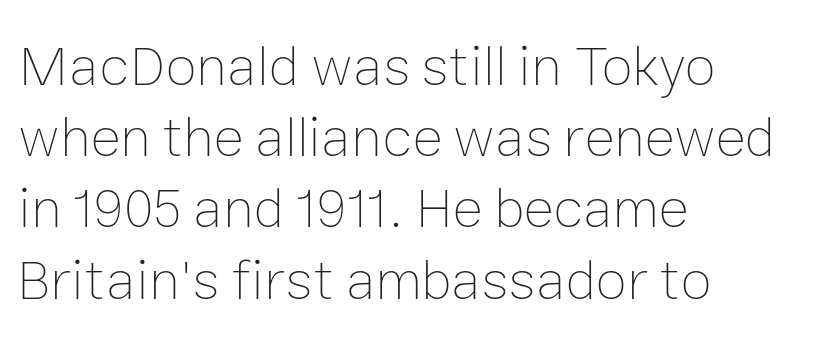
{"italic": "no", "bold": "no", "weight": "thin", "width": "normal", "stroke_contrast": "low", "x_height": "medium", "monospaced": "no", "underline": "no", "align": "left", "line_spacing": "normal", "line_spacing_ratio": 1.25, "letter_spacing": "normal", "letter_spacing_em": 0.0, "glyph_px": 57}
